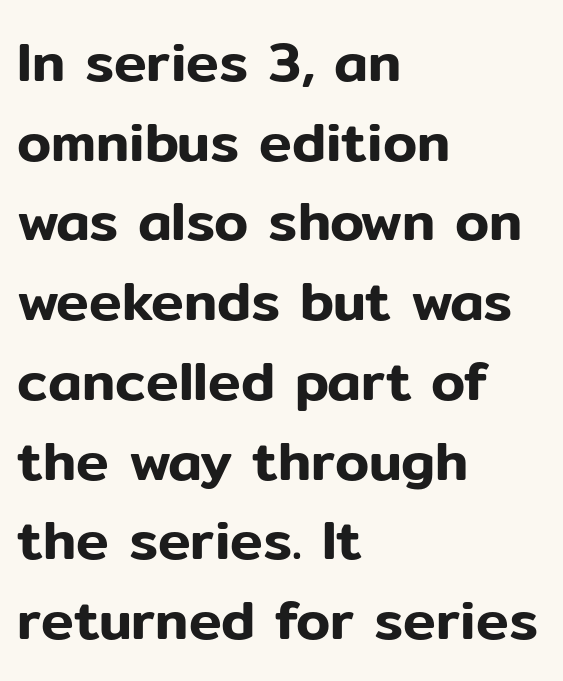
Q: Is the text italic (slanted)? A: No, it is upright.
Q: Is the typeface a serif or a sans-serif typeface? A: Sans-serif.
Q: Is the text underlined? A: No.
Q: How is the paragraph aligned? A: Left-aligned.
Q: Is the spacing between letters normal or unusually wide? A: Normal.
Q: Is the spacing between lines tight, normal or loose? A: Normal.
Q: Width (condensed, normal, or wide)? A: Normal.
Q: Stroke contrast? A: Low.
Q: x-height? A: Medium.
Q: Monospaced? A: No.
